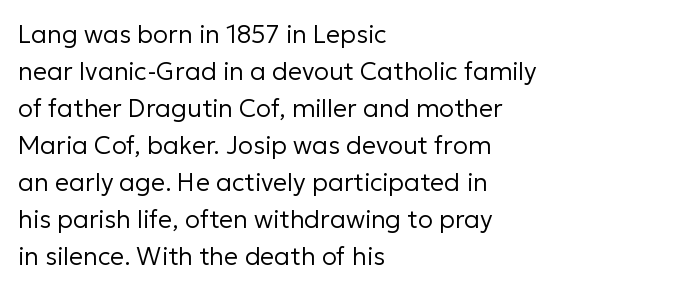
A typesetter would call this leading conventional body-copy spacing. Descender tails drop into unmarked territory. Visually the block forms a straight wall on the left and a jagged coastline on the right. Do the letters lean? They stand straight.
